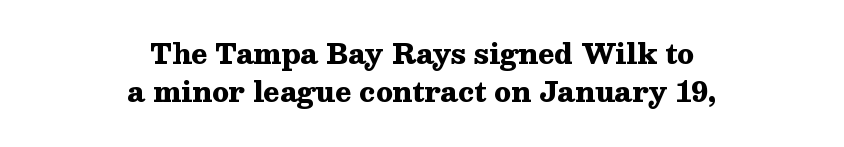
Q: Is the text bold? A: Yes.
Q: Is the text italic (slanted)? A: No, it is upright.
Q: Is the text underlined? A: No.
Q: How is the paragraph aligned? A: Centered.
Q: Is the spacing between letters normal or unusually wide? A: Normal.
Q: Is the spacing between lines tight, normal or loose? A: Normal.
